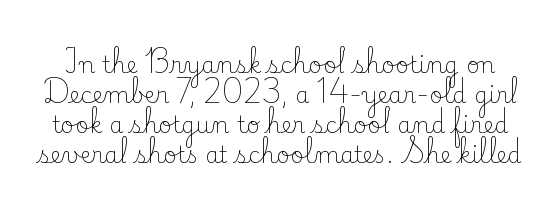
Q: Is the text bold? A: No.
Q: Is the text italic (slanted)? A: No, it is upright.
Q: Is the text underlined? A: No.
Q: Is the spacing between letters normal or unusually wide? A: Normal.
Q: Is the spacing between lines tight, normal or loose? A: Normal.
